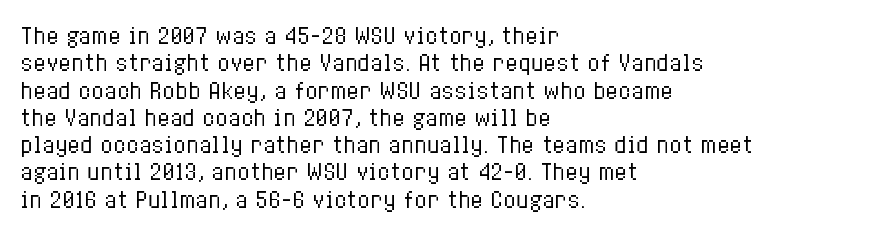
The image shows 21 px text type, upright; set left-aligned, normal line spacing (1.3x), normal letter spacing, not underlined.
